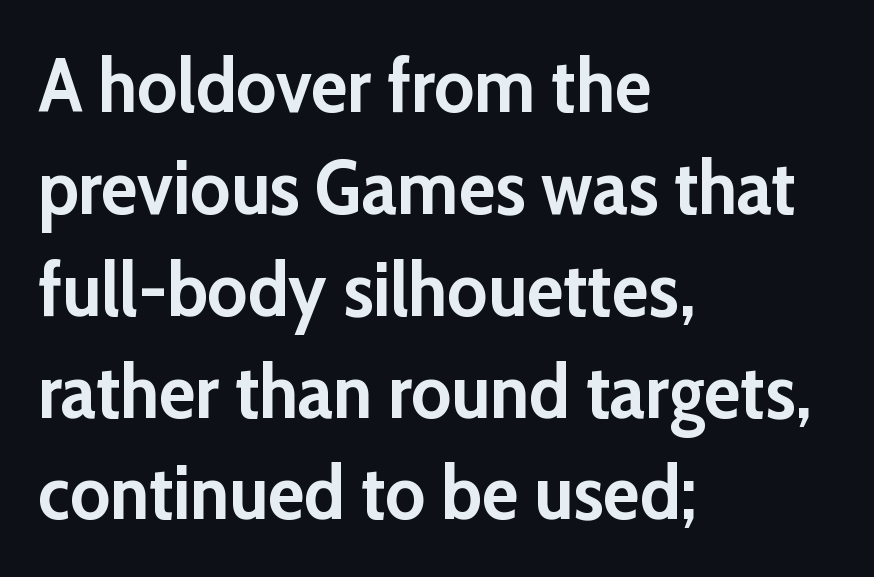
Check under the words: just untouched page. Quick note: not italic, upright. The letters carry no serifs — their stems end cleanly without finishing strokes. What's the leading like? Ordinary, nothing unusual. Teacher's note: observe the even left margin — that is flush-left alignment.
